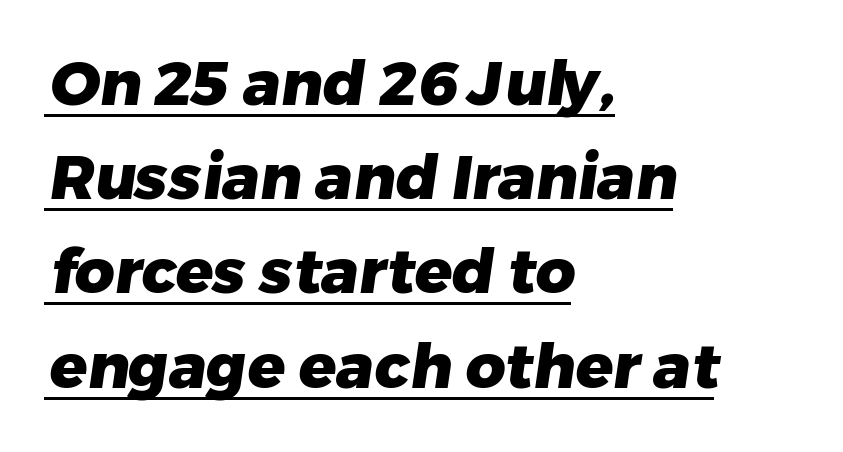
Q: Is the text bold? A: Yes.
Q: Is the typeface a serif or a sans-serif typeface? A: Sans-serif.
Q: Is the text underlined? A: Yes.
Q: How is the paragraph aligned? A: Left-aligned.
Q: Is the spacing between letters normal or unusually wide? A: Normal.
Q: Is the spacing between lines tight, normal or loose? A: Normal.
Q: Width (condensed, normal, or wide)? A: Normal.
Q: Stroke contrast? A: Low.
Q: x-height? A: Medium.
Q: Monospaced? A: No.
